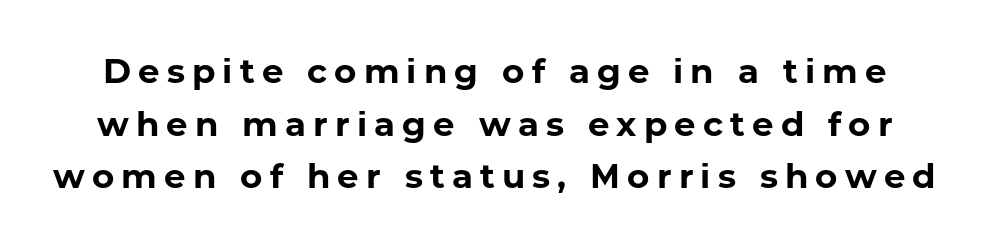
The image shows 34 px bold sans-serif type, upright; set normal line spacing (1.55x), unusually wide letter spacing (+0.21 em), not underlined; low stroke contrast and a medium x-height.
